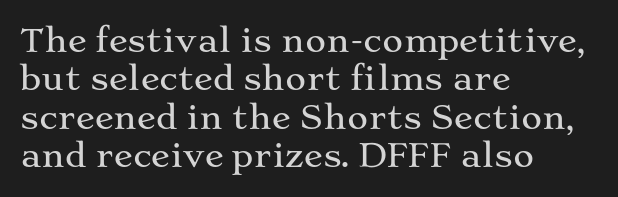
Look at the tracking — it's just the regular setting, nothing added. Do the letters lean? They stand straight. Think of a printed novel: that variable character pitch is what you see here. The paragraph has a hard left edge and a soft right edge. The letters carry serifs — small finishing strokes at the ends of their stems.
